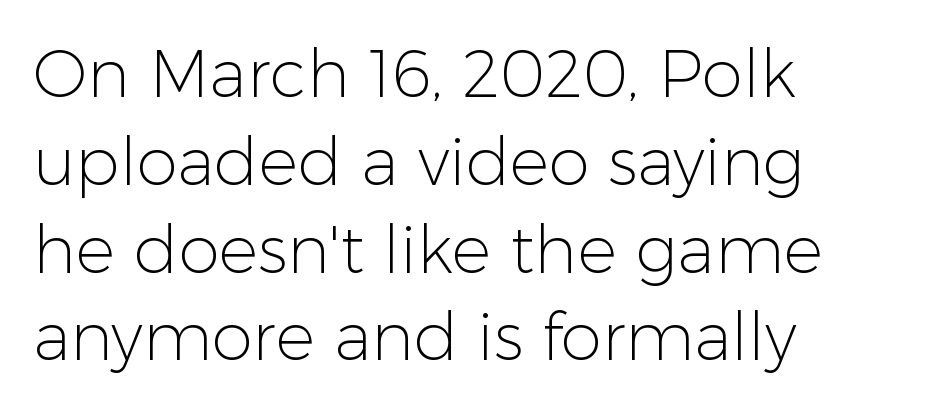
The image shows 66 px light sans-serif type, upright; set left-aligned, normal line spacing (1.33x), normal letter spacing, not underlined; low stroke contrast and a medium x-height.
